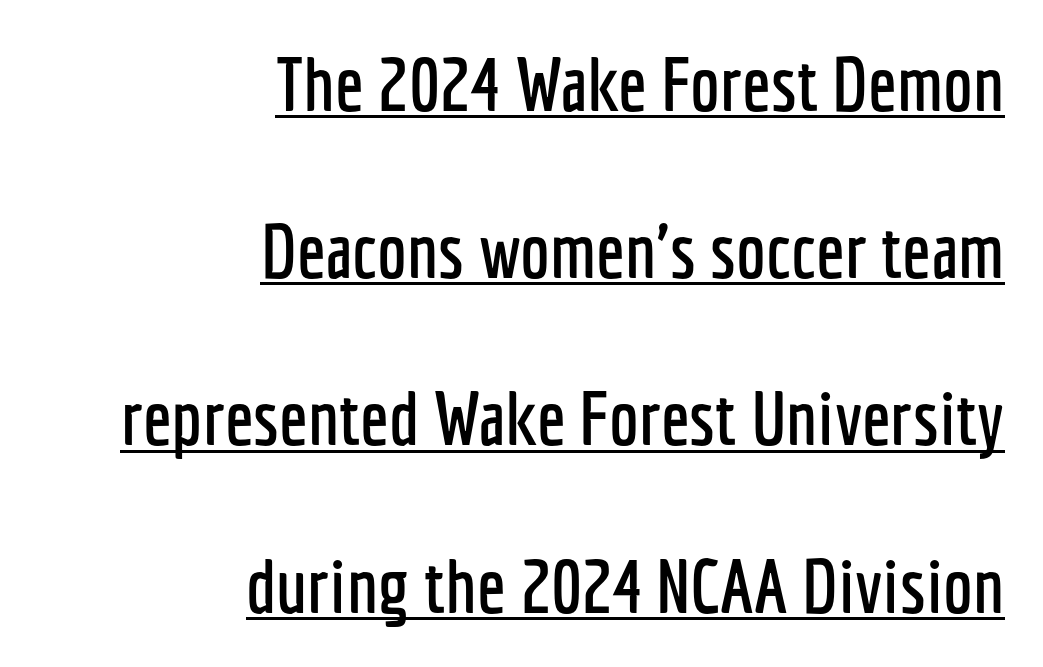
The image shows 75 px condensed sans-serif type, upright; set right-aligned, loose line spacing (2.23x), normal letter spacing, underlined; low stroke contrast and a medium x-height.
